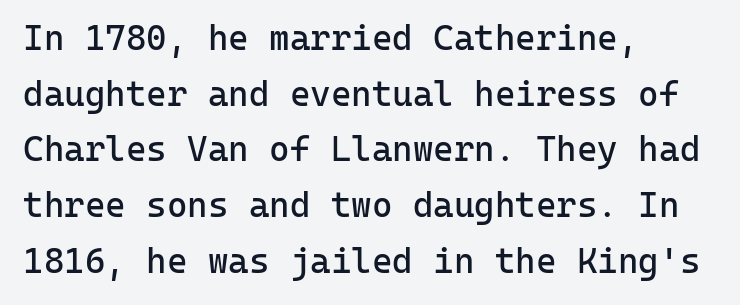
The image shows 35 px regular-weight sans-serif type, upright, monospaced; set left-aligned, normal line spacing (1.59x), normal letter spacing, not underlined; low stroke contrast and a medium x-height.
